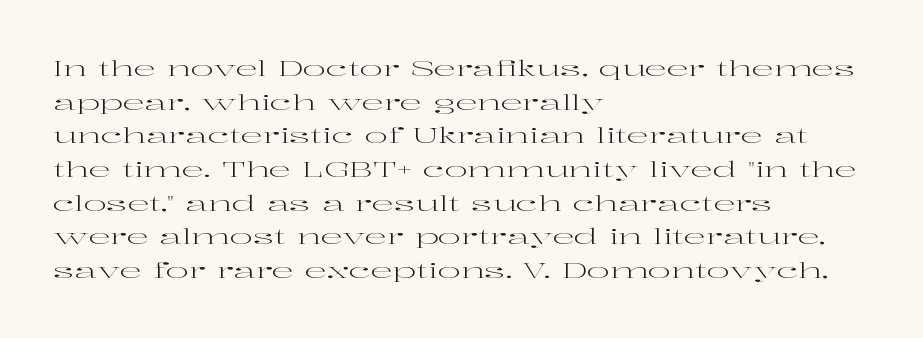
The image shows 22 px text type, upright; set left-aligned, normal line spacing (1.53x), normal letter spacing, not underlined.
